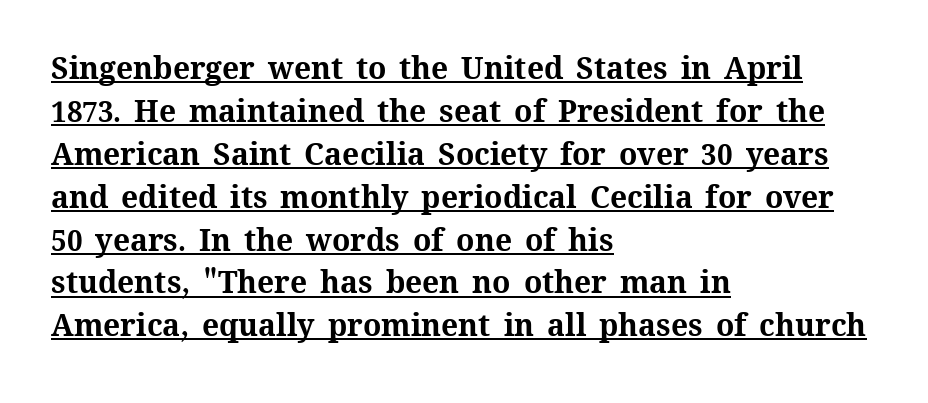
{"italic": "no", "bold": "yes", "weight": "bold", "width": "normal", "stroke_contrast": "medium", "x_height": "medium", "monospaced": "no", "underline": "yes", "align": "left", "line_spacing": "normal", "line_spacing_ratio": 1.43, "letter_spacing": "normal", "letter_spacing_em": 0.0, "glyph_px": 30}
